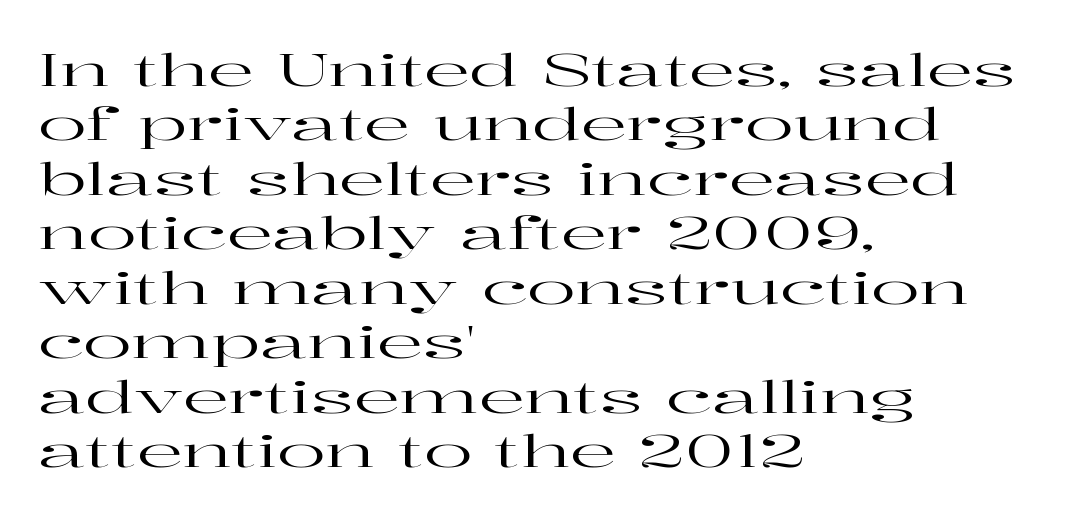
The image shows 45 px wide serif type, upright; set left-aligned, line spacing 1.21x, normal letter spacing, not underlined; high stroke contrast and a medium x-height.
